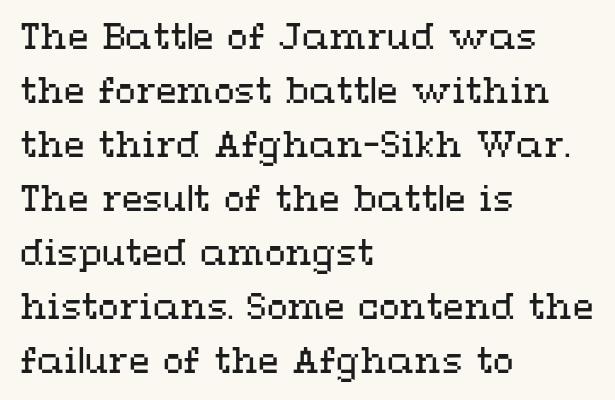
The image shows 34 px regular-weight, wide type, upright; set left-aligned, normal line spacing (1.59x), normal letter spacing, not underlined; medium stroke contrast and a medium x-height.
